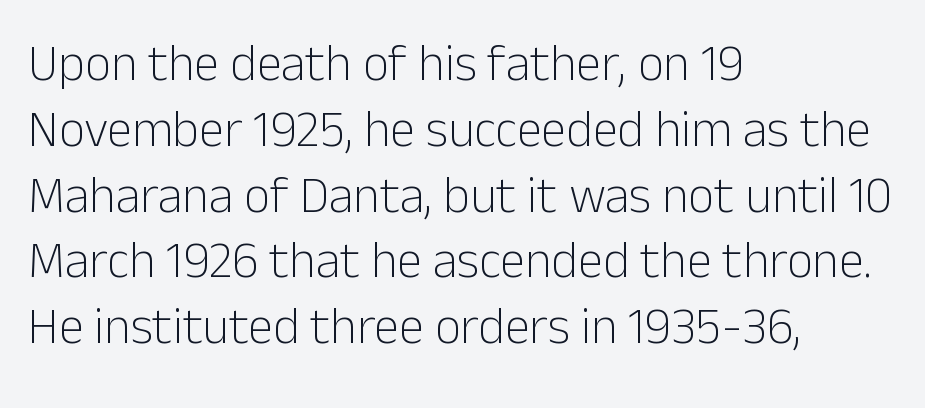
Line starts are locked; line ends wander. The space between consecutive lines is moderate. A typesetter would mark this as roman, not italic. The specimen omits any rule beneath the text block's lines. The type family on display is of the sans-serif kind.
